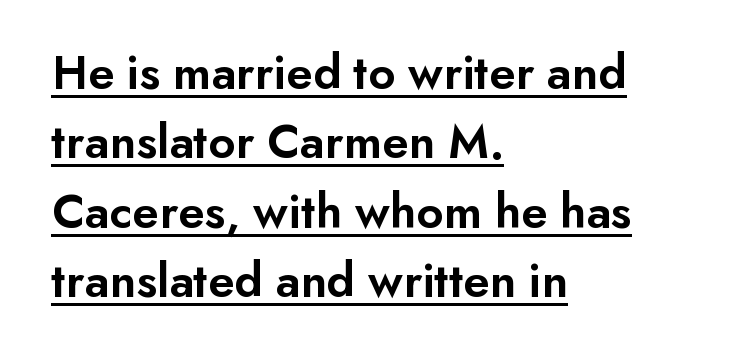
Q: Is the text bold? A: Semi-bold.
Q: Is the text italic (slanted)? A: No, it is upright.
Q: Is the typeface a serif or a sans-serif typeface? A: Sans-serif.
Q: Is the text underlined? A: Yes.
Q: How is the paragraph aligned? A: Left-aligned.
Q: Is the spacing between letters normal or unusually wide? A: Normal.
Q: Is the spacing between lines tight, normal or loose? A: Normal.
Q: Width (condensed, normal, or wide)? A: Normal.
Q: Stroke contrast? A: Low.
Q: x-height? A: Small.
Q: Monospaced? A: No.
